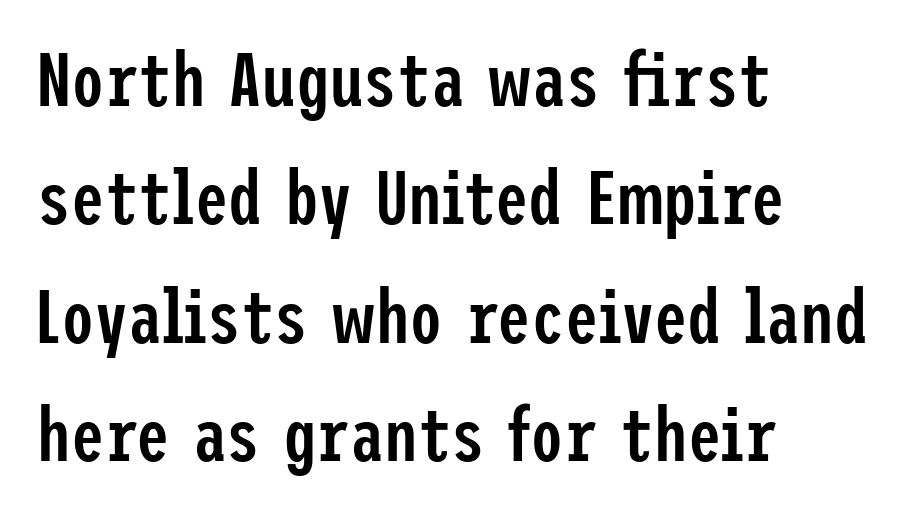
Between one letter and the next there's only the usual sliver of space. Decoration check: the copy has no underline. The glyphs have the mass of a demibold cut, below bold. A roman cut, with each character standing at attention. Normally led — the rows are evenly, conventionally spaced. Layout note: lines flush left.
